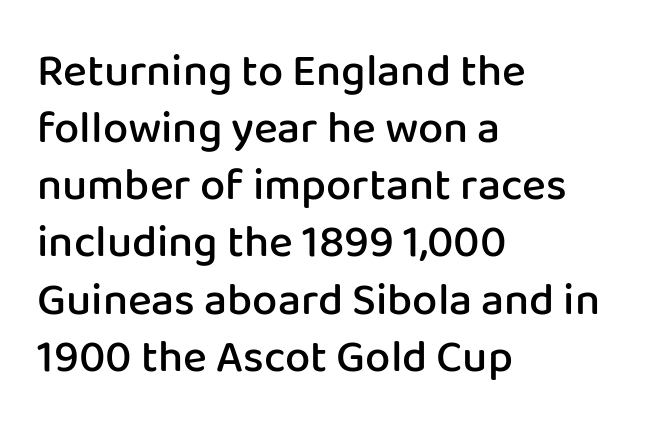
The image shows 45 px semibold sans-serif type, upright; set left-aligned, normal line spacing (1.27x), normal letter spacing, not underlined; low stroke contrast and a medium x-height.
